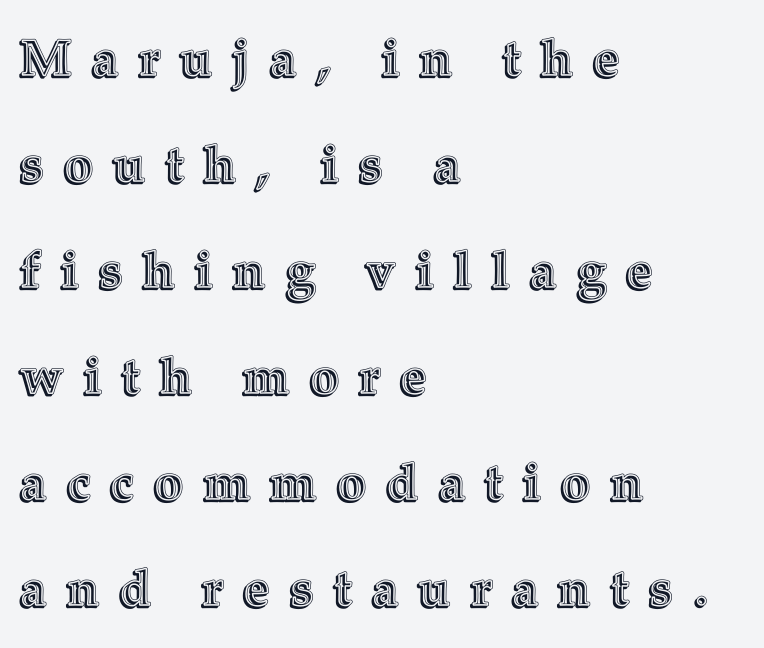
The image shows 51 px text type, upright; set left-aligned, loose line spacing (2.08x), unusually wide letter spacing (+0.4 em), not underlined; a medium x-height.
